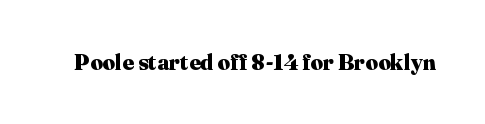
{"italic": "no", "bold": "yes", "underline": "no", "letter_spacing": "normal", "letter_spacing_em": 0.0, "glyph_px": 22}
